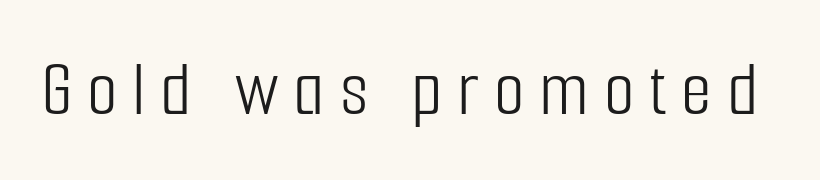
Q: Is the text bold? A: No.
Q: Is the text italic (slanted)? A: No, it is upright.
Q: Is the typeface a serif or a sans-serif typeface? A: Sans-serif.
Q: Is the text underlined? A: No.
Q: Width (condensed, normal, or wide)? A: Condensed.
Q: Stroke contrast? A: Low.
Q: x-height? A: Medium.
Q: Monospaced? A: No.
